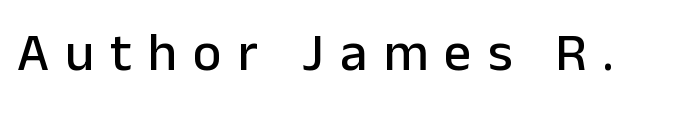
Q: Is the text italic (slanted)? A: No, it is upright.
Q: Is the typeface a serif or a sans-serif typeface? A: Sans-serif.
Q: Is the text underlined? A: No.
Q: Is the spacing between letters normal or unusually wide? A: Unusually wide.
Q: Width (condensed, normal, or wide)? A: Normal.
Q: Stroke contrast? A: Low.
Q: x-height? A: Medium.
Q: Monospaced? A: No.
